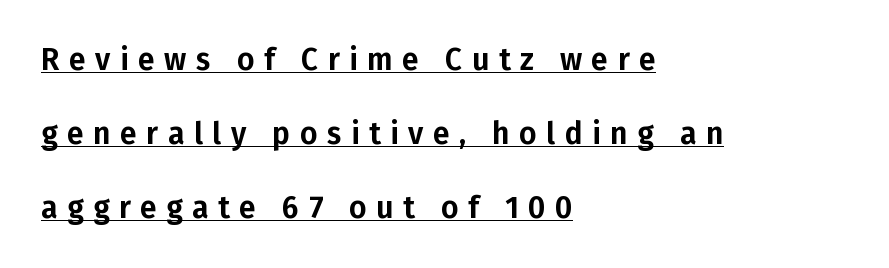
The tracking reads as deliberately expanded to a designer's eye. Short and long lines alike share a common starting point at left. Ordinary non-slanted type is in use. Horizontal bands of white between lines are thick stripes.
